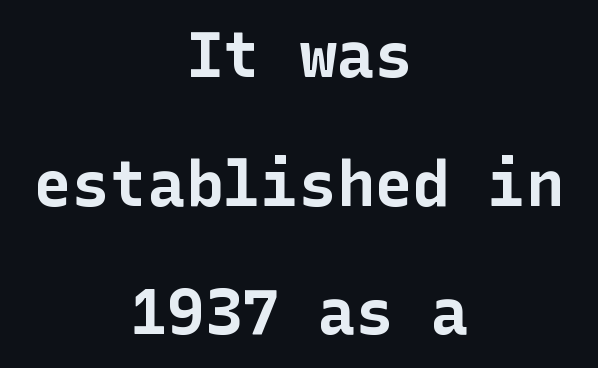
Q: Is the text bold? A: Yes.
Q: Is the text italic (slanted)? A: No, it is upright.
Q: Is the typeface a serif or a sans-serif typeface? A: Sans-serif.
Q: Is the text underlined? A: No.
Q: How is the paragraph aligned? A: Centered.
Q: Is the spacing between letters normal or unusually wide? A: Normal.
Q: Is the spacing between lines tight, normal or loose? A: Loose.
Q: Width (condensed, normal, or wide)? A: Normal.
Q: Stroke contrast? A: Low.
Q: x-height? A: Medium.
